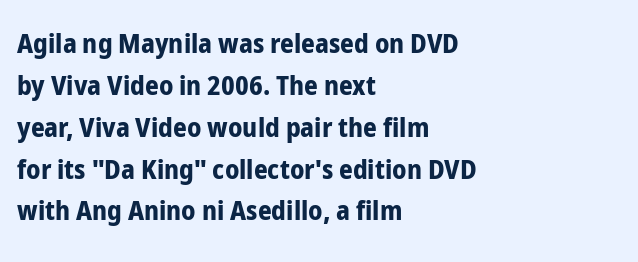
The image shows 27 px bold type, upright; set left-aligned, normal line spacing (1.55x), normal letter spacing, not underlined.
